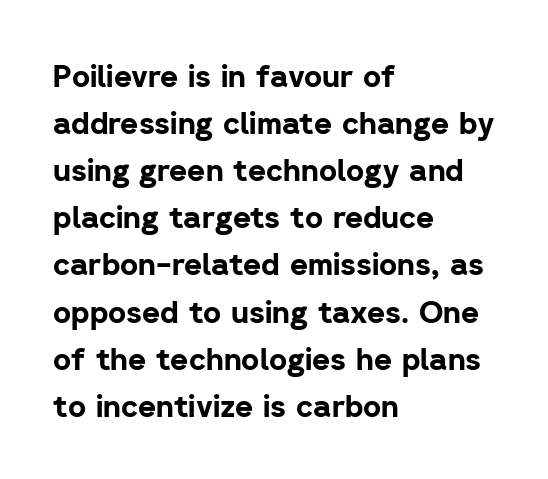
{"serif": "no", "italic": "no", "bold": "yes", "weight": "bold", "width": "normal", "stroke_contrast": "low", "x_height": "medium", "monospaced": "no", "underline": "no", "align": "left", "line_spacing": "normal", "line_spacing_ratio": 1.52, "letter_spacing": "normal", "letter_spacing_em": 0.0, "glyph_px": 31}
